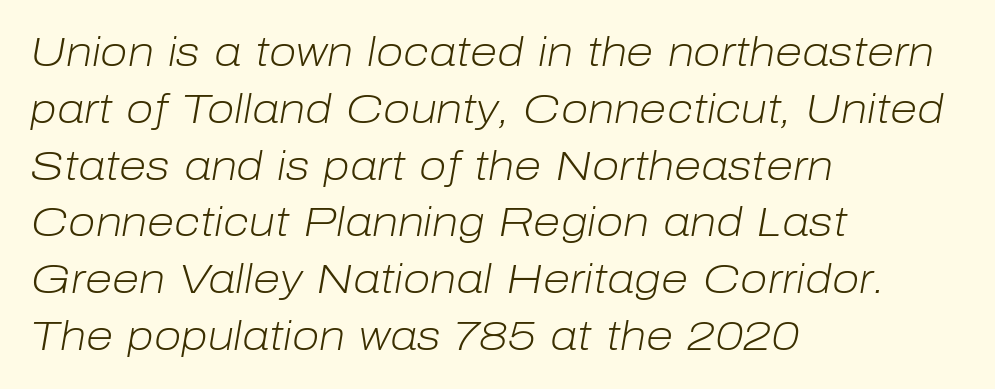
Tracking value appears to be zero — textbook default spacing. Summary of weight: not heavy and not bold. Descender tails drop into unmarked territory. Does the leading feel generous? No, just average. This sample is left-justified, so line endings fall wherever the words run out.
